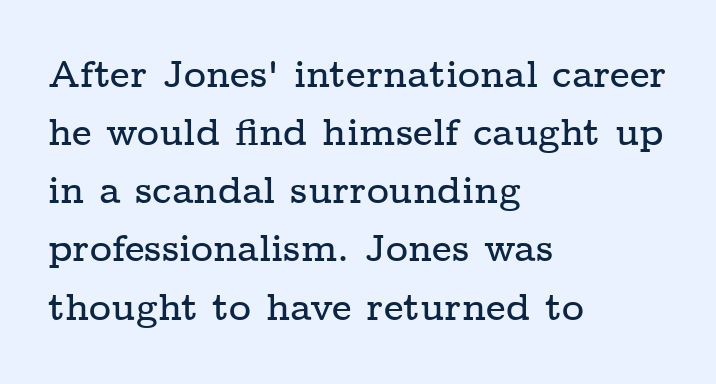
Q: Is the text italic (slanted)? A: No, it is upright.
Q: Is the typeface a serif or a sans-serif typeface? A: Serif.
Q: Is the text underlined? A: No.
Q: How is the paragraph aligned? A: Left-aligned.
Q: Is the spacing between letters normal or unusually wide? A: Normal.
Q: Is the spacing between lines tight, normal or loose? A: Normal.
Q: Width (condensed, normal, or wide)? A: Wide.
Q: Stroke contrast? A: Low.
Q: x-height? A: Medium.
Q: Monospaced? A: No.
